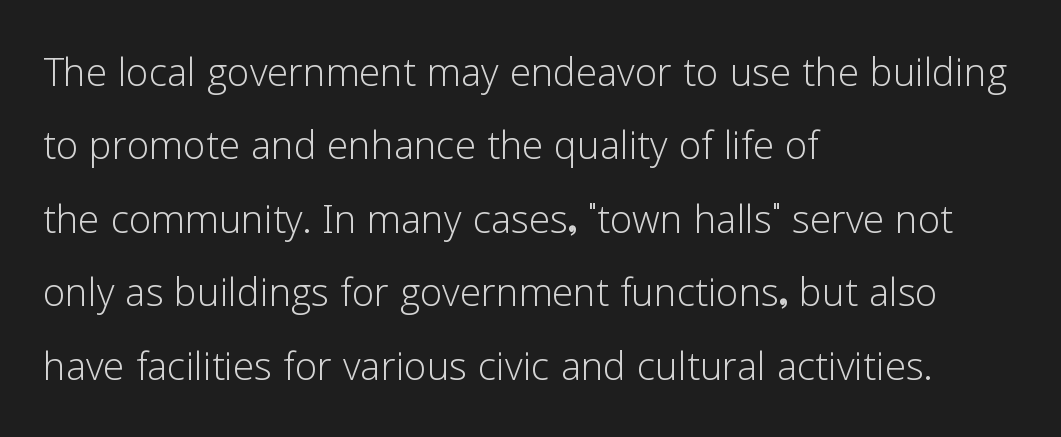
The characters display no serif detailing; their extremities are plain. A light-to-regular cut is what we see here. Proportional: the letters do not fall into vertical columns. A student would call this left alignment; a typographer would say flush left, rag right. Ascenders rise straight up at ninety degrees.
